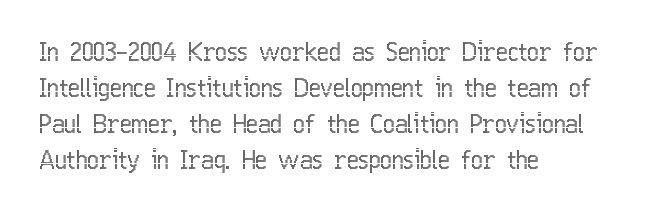
Q: Is the text italic (slanted)? A: No, it is upright.
Q: Is the text underlined? A: No.
Q: How is the paragraph aligned? A: Left-aligned.
Q: Is the spacing between letters normal or unusually wide? A: Normal.
Q: Is the spacing between lines tight, normal or loose? A: Normal.
